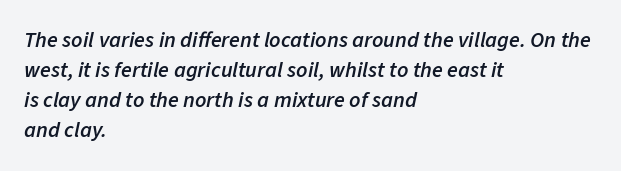
Q: Is the text bold? A: Semi-bold.
Q: Is the text italic (slanted)? A: Yes, it leans right by about 11 degrees.
Q: Is the text underlined? A: No.
Q: How is the paragraph aligned? A: Left-aligned.
Q: Is the spacing between letters normal or unusually wide? A: Normal.
Q: Is the spacing between lines tight, normal or loose? A: Normal.
